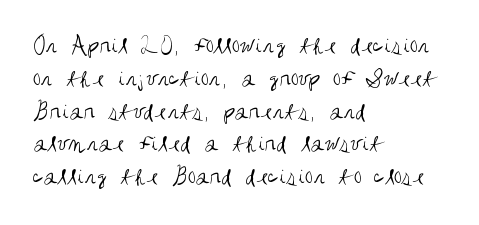
The image shows 26 px text type; set left-aligned, normal line spacing (1.26x), normal letter spacing, not underlined.
